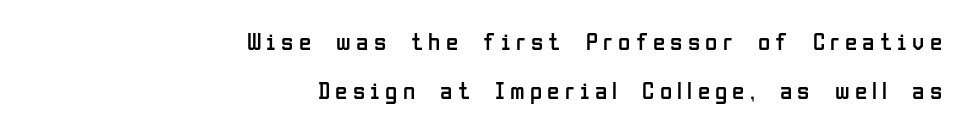
The image shows 25 px text type, upright; set right-aligned, loose line spacing (1.97x), unusually wide letter spacing (+0.21 em), not underlined.
